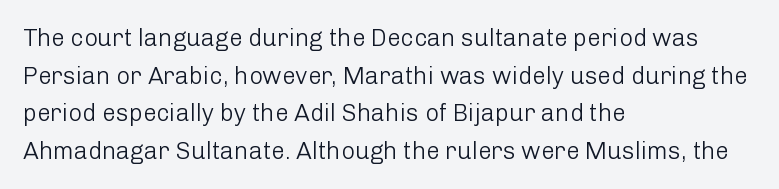
{"italic": "no", "bold": "no", "underline": "no", "align": "left", "line_spacing": "normal", "line_spacing_ratio": 1.57, "letter_spacing": "normal", "letter_spacing_em": 0.0, "glyph_px": 24}
